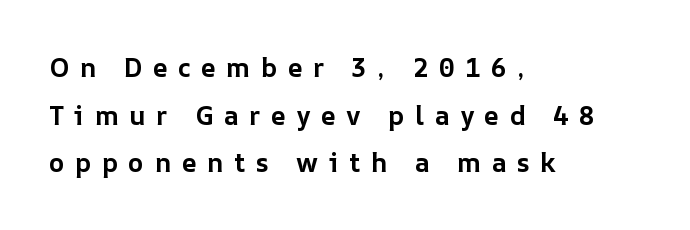
The strokes are fattened all the way to bold. The rendering inserts visible extra space after every character. Horizontal alignment here is leftward, the default for most running prose. Check under the words: just untouched page. Style check: upright.
